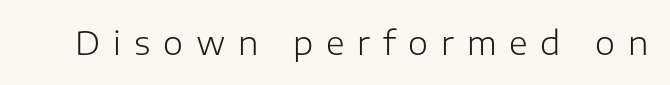
The image shows 32 px light sans-serif type, upright; set unusually wide letter spacing (+0.4 em), not underlined; low stroke contrast and a medium x-height.
